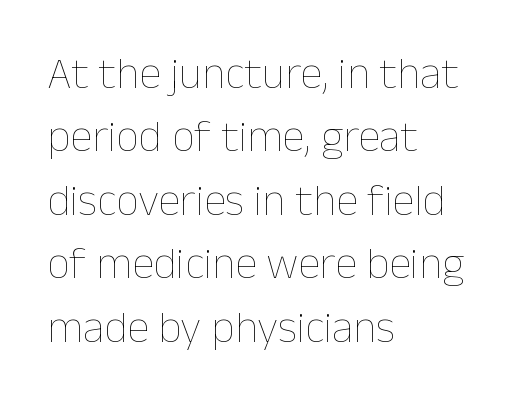
The image shows 45 px thin type, upright; set left-aligned, normal line spacing (1.41x), normal letter spacing, not underlined; low stroke contrast and a medium x-height.
